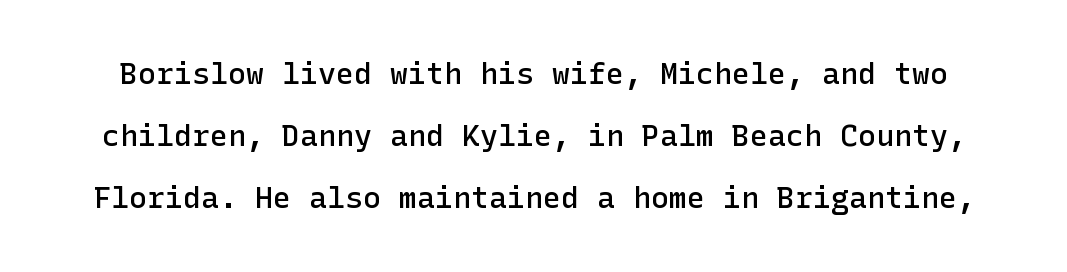
The image shows 30 px semibold sans-serif type, upright; set loose line spacing (2.07x), normal letter spacing, not underlined; low stroke contrast and a medium x-height.
